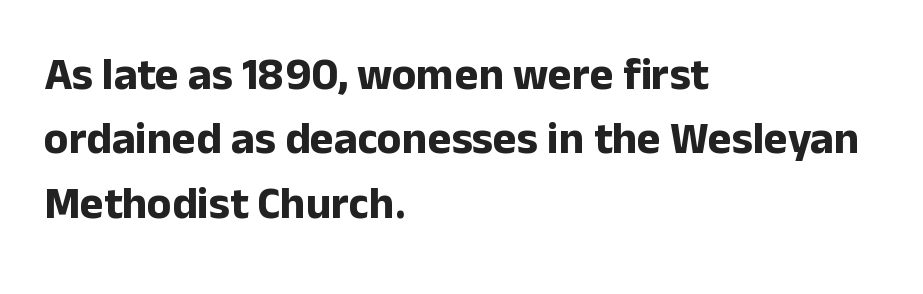
Q: Is the text bold? A: Yes.
Q: Is the text italic (slanted)? A: No, it is upright.
Q: Is the typeface a serif or a sans-serif typeface? A: Sans-serif.
Q: Is the text underlined? A: No.
Q: How is the paragraph aligned? A: Left-aligned.
Q: Is the spacing between letters normal or unusually wide? A: Normal.
Q: Is the spacing between lines tight, normal or loose? A: Normal.
Q: Width (condensed, normal, or wide)? A: Normal.
Q: Stroke contrast? A: Low.
Q: x-height? A: Medium.
Q: Monospaced? A: No.
